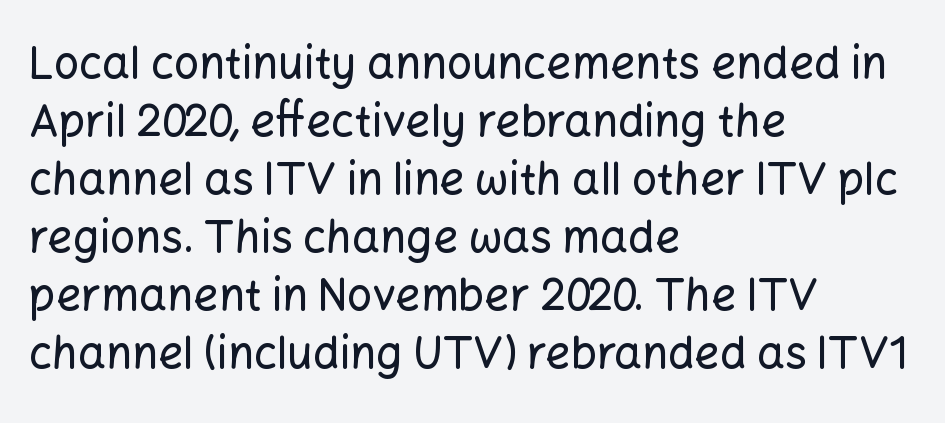
{"serif": "no", "italic": "no", "width": "normal", "stroke_contrast": "low", "x_height": "medium", "monospaced": "no", "underline": "no", "align": "left", "line_spacing": "normal", "line_spacing_ratio": 1.32, "letter_spacing": "normal", "letter_spacing_em": 0.0, "glyph_px": 44}
